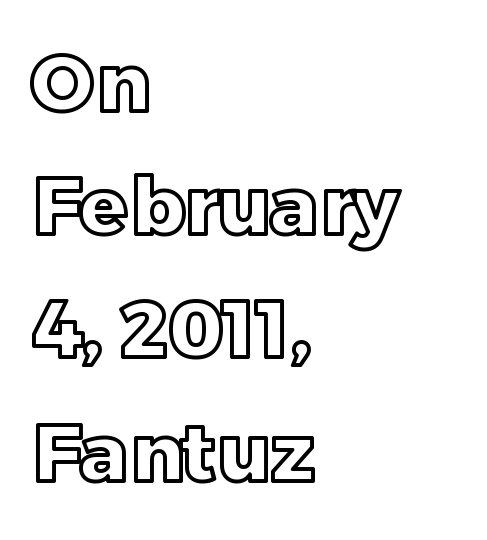
{"italic": "no", "width": "normal", "x_height": "large", "monospaced": "no", "underline": "no", "align": "left", "line_spacing": "normal", "line_spacing_ratio": 1.56, "letter_spacing": "normal", "letter_spacing_em": 0.0, "glyph_px": 79}
